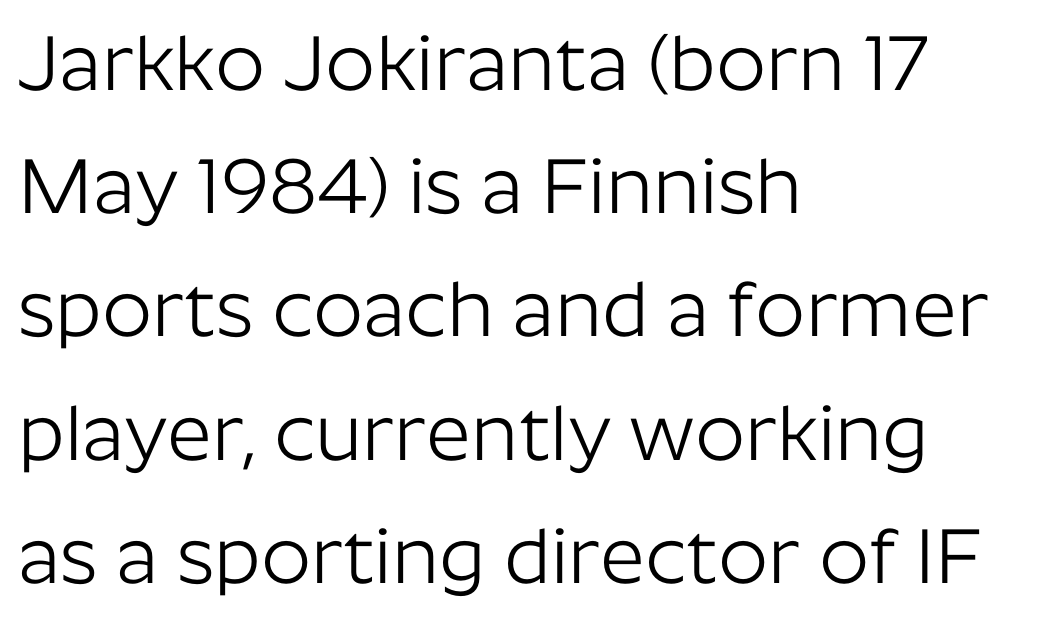
{"serif": "no", "italic": "no", "bold": "no", "weight": "light", "width": "normal", "stroke_contrast": "low", "x_height": "medium", "monospaced": "no", "underline": "no", "align": "left", "line_spacing": "normal", "line_spacing_ratio": 1.58, "letter_spacing": "normal", "letter_spacing_em": 0.0, "glyph_px": 78}
